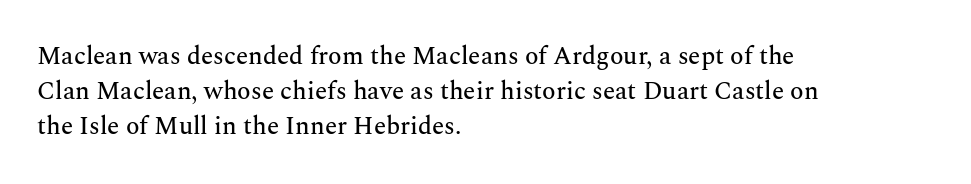
The image shows 25 px text type, upright; set left-aligned, normal line spacing (1.41x), normal letter spacing, not underlined.
